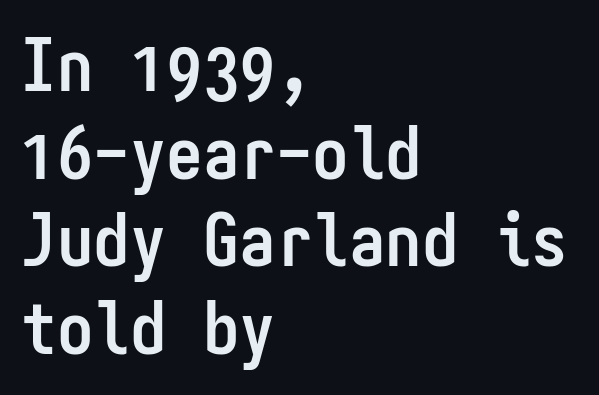
Strokes here are thick enough to call this a true bold. The letters sit at their default tracking, neither squeezed nor spread. These lines stack with their left ends in a neat column. The words here are not underlined. Italic: no, the glyphs are upright roman. Font category for this specimen: sans-serif.
